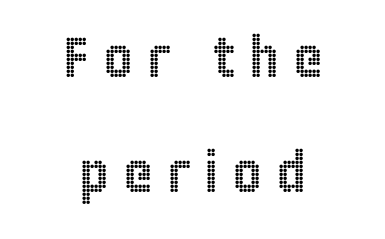
The block of text is sparse from top to bottom, with ample space between rows. The typesetter chose a symmetrical, centered arrangement here. Style check: upright. You could only call the tracking loose — the letters float apart. A bare baseline throughout the passage.
